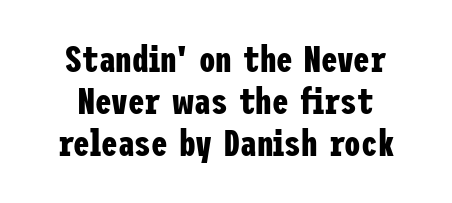
Words appear dense and cohesive because spacing is normal. The glyphs in this specimen are sans serif. Caption: bold face, heavy strokes. Posture: upright roman. Successive baselines arrive quickly, one right under another. No word sits above an underline.
